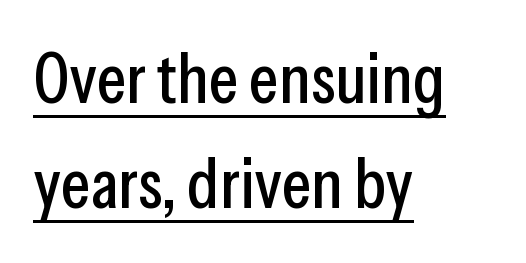
The image shows 71 px condensed sans-serif type, upright; set left-aligned, normal line spacing (1.48x), normal letter spacing, underlined; low stroke contrast and a medium x-height.
